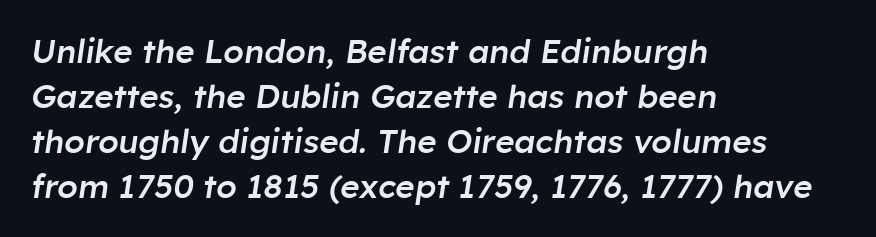
Honestly, the row spacing looks completely unremarkable. The rendering uses natural spacing where letterforms have individual widths. Students, this is semibold: more ink than regular, less than bold. In terms of posture, this sample is oblique. The lines in this sample share a left origin and differ only in where they stop. The zone under the glyphs is completely vacant.
